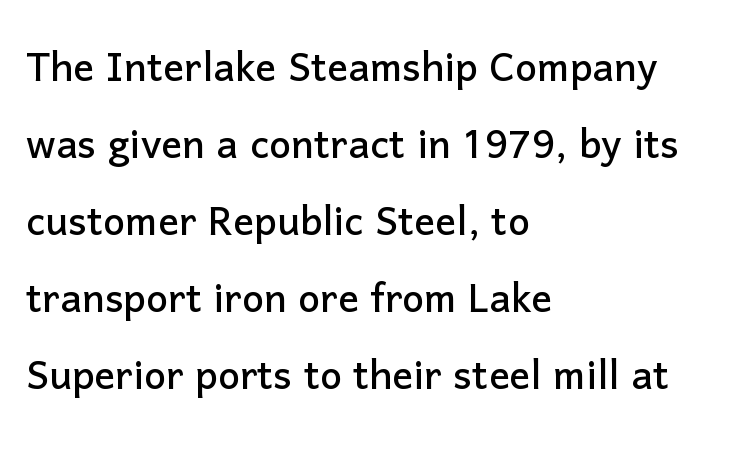
Q: Is the text italic (slanted)? A: No, it is upright.
Q: Is the typeface a serif or a sans-serif typeface? A: Sans-serif.
Q: Is the text underlined? A: No.
Q: How is the paragraph aligned? A: Left-aligned.
Q: Is the spacing between letters normal or unusually wide? A: Normal.
Q: Is the spacing between lines tight, normal or loose? A: Normal.
Q: Width (condensed, normal, or wide)? A: Normal.
Q: Stroke contrast? A: Low.
Q: x-height? A: Medium.
Q: Monospaced? A: No.
